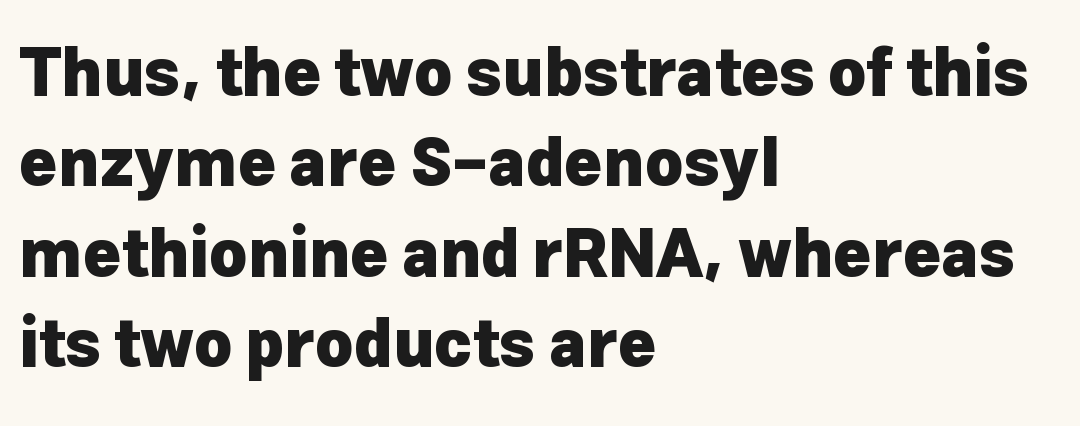
Is the type bold? Yes — the strokes are clearly thick and heavy. The specimen omits any rule beneath the text block's lines. Nope, not italic — everything's standing straight. Look at the tracking — it's just the regular setting, nothing added. A typesetter would call this proportional, since set widths differ per character. Casual observation: everything's shoved over to the left.
